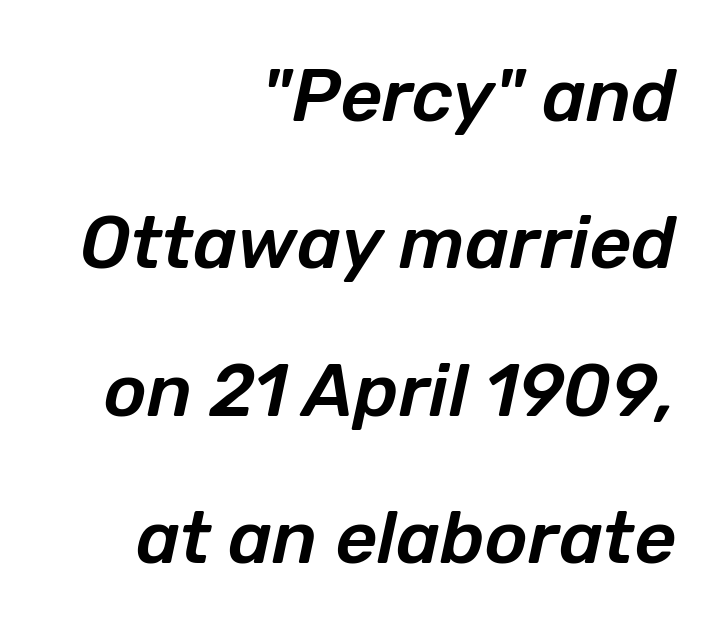
Glance below the letters and you will spot only blank space. Varying glyph widths throughout — classic text-font behaviour. The line-height multiplier appears high, well above default. This is oblique type, the kind used for emphasis or titles. There is no visible air inserted between adjacent glyphs.
